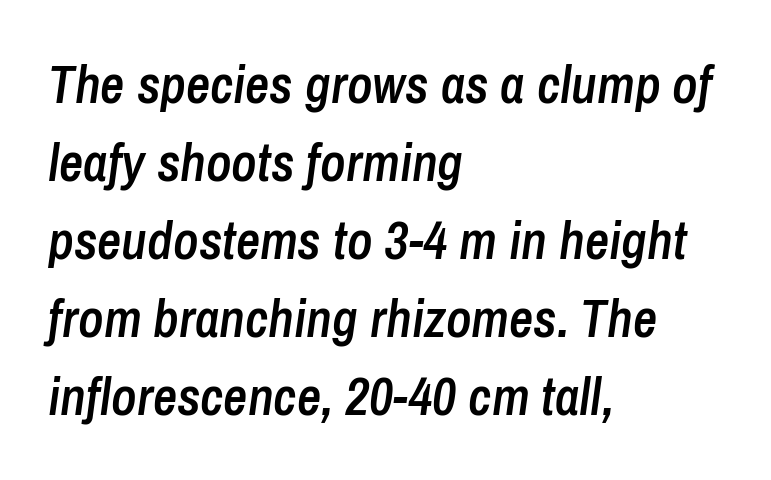
{"italic": "yes", "lean": "right", "slant_degrees": 8, "bold": "semi", "weight": "semibold", "width": "condensed", "stroke_contrast": "low", "x_height": "medium", "monospaced": "no", "underline": "no", "align": "left", "line_spacing": "normal", "line_spacing_ratio": 1.47, "letter_spacing": "normal", "letter_spacing_em": 0.0, "glyph_px": 53}
